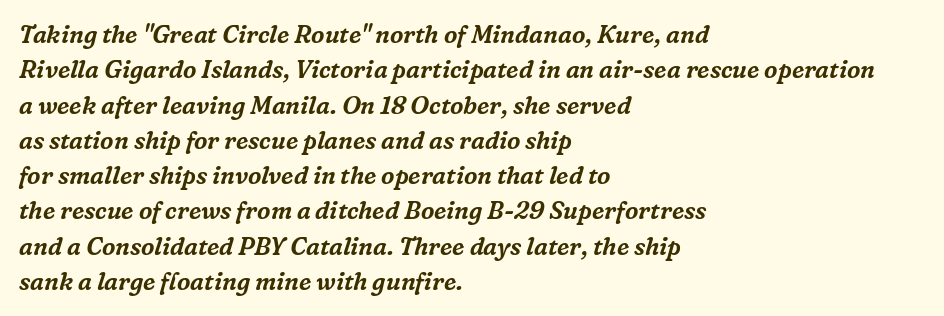
The image shows 24 px text type, italic (leaning right); set left-aligned, normal line spacing (1.47x), normal letter spacing, not underlined.
